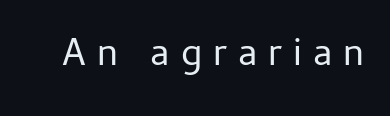
The tracking jumps out immediately: characters are airy and widely separated. The face used here is proportionally spaced, like ordinary book or web type. Posture: upright roman. Observe the absence of serifs on each vertical stroke in this sample.
